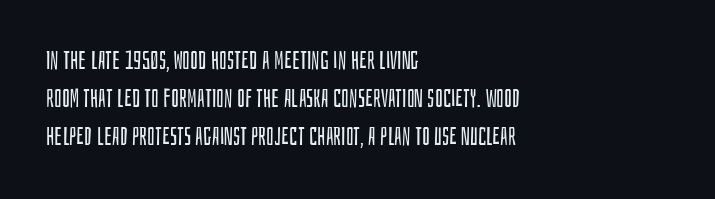
The image shows 25 px text type, upright; set left-aligned, normal line spacing (1.53x), normal letter spacing, not underlined.
